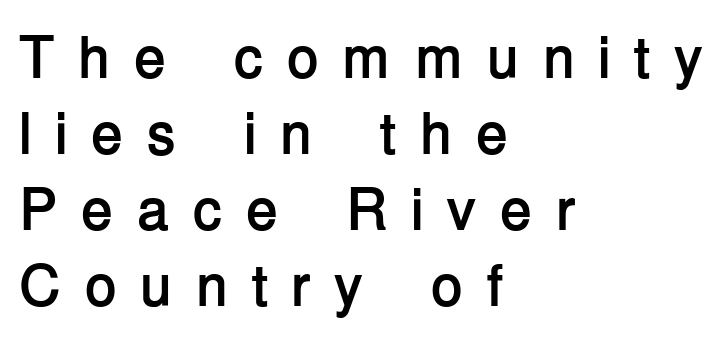
Q: Is the text bold? A: Yes.
Q: Is the text italic (slanted)? A: No, it is upright.
Q: Is the typeface a serif or a sans-serif typeface? A: Sans-serif.
Q: Is the text underlined? A: No.
Q: How is the paragraph aligned? A: Left-aligned.
Q: Is the spacing between letters normal or unusually wide? A: Unusually wide.
Q: Is the spacing between lines tight, normal or loose? A: Normal.
Q: Width (condensed, normal, or wide)? A: Normal.
Q: Stroke contrast? A: Low.
Q: x-height? A: Medium.
Q: Monospaced? A: No.
